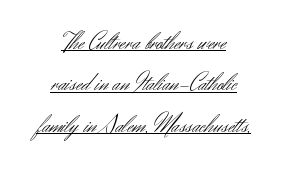
The image shows 25 px text type; set centered, normal line spacing (1.66x), normal letter spacing, underlined.
